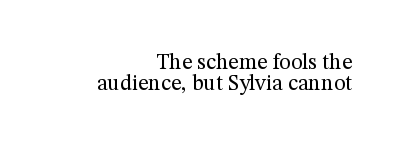
{"italic": "no", "bold": "no", "underline": "no", "align": "right", "line_spacing": "tight", "line_spacing_ratio": 0.96, "letter_spacing": "normal", "letter_spacing_em": 0.0, "glyph_px": 22}
